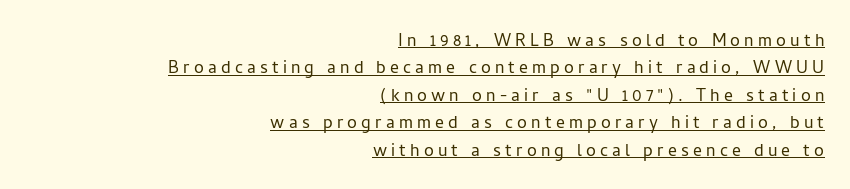
Q: Is the text bold? A: No.
Q: Is the text italic (slanted)? A: No, it is upright.
Q: Is the text underlined? A: Yes.
Q: How is the paragraph aligned? A: Right-aligned.
Q: Is the spacing between lines tight, normal or loose? A: Normal.
